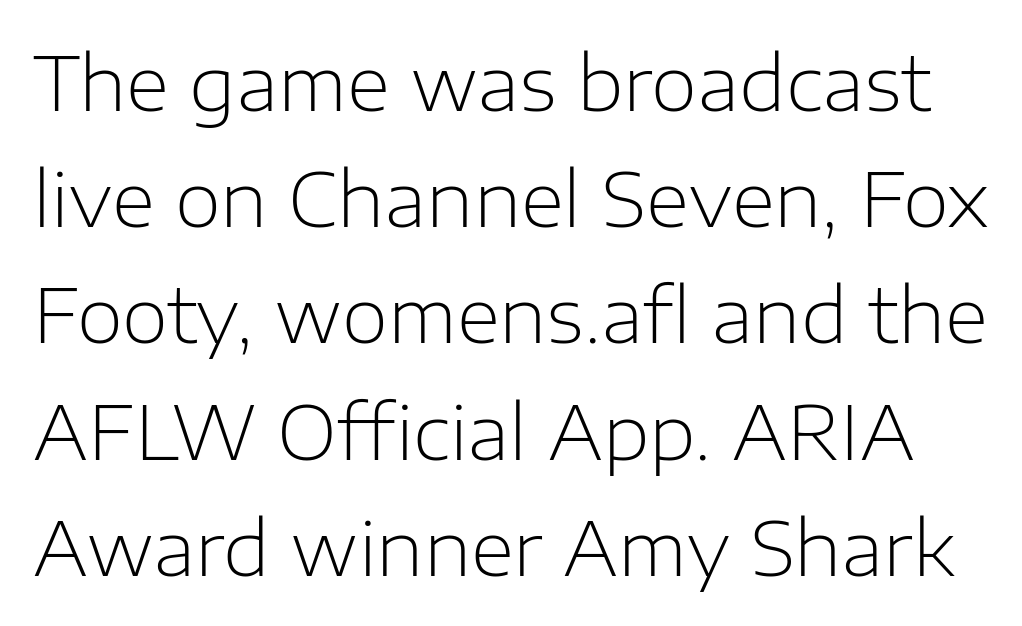
{"serif": "no", "italic": "no", "bold": "no", "weight": "light", "width": "normal", "stroke_contrast": "low", "x_height": "medium", "monospaced": "no", "underline": "no", "line_spacing": "normal", "line_spacing_ratio": 1.55, "letter_spacing": "normal", "letter_spacing_em": 0.0, "glyph_px": 75}
